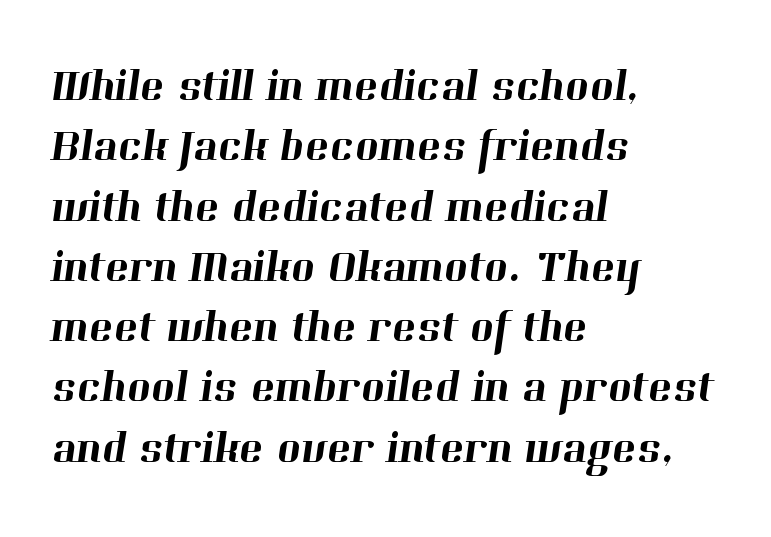
{"serif": "yes", "width": "normal", "stroke_contrast": "high", "x_height": "medium", "monospaced": "no", "underline": "no", "align": "left", "line_spacing": "normal", "line_spacing_ratio": 1.34, "letter_spacing": "normal", "letter_spacing_em": 0.0, "glyph_px": 45}
